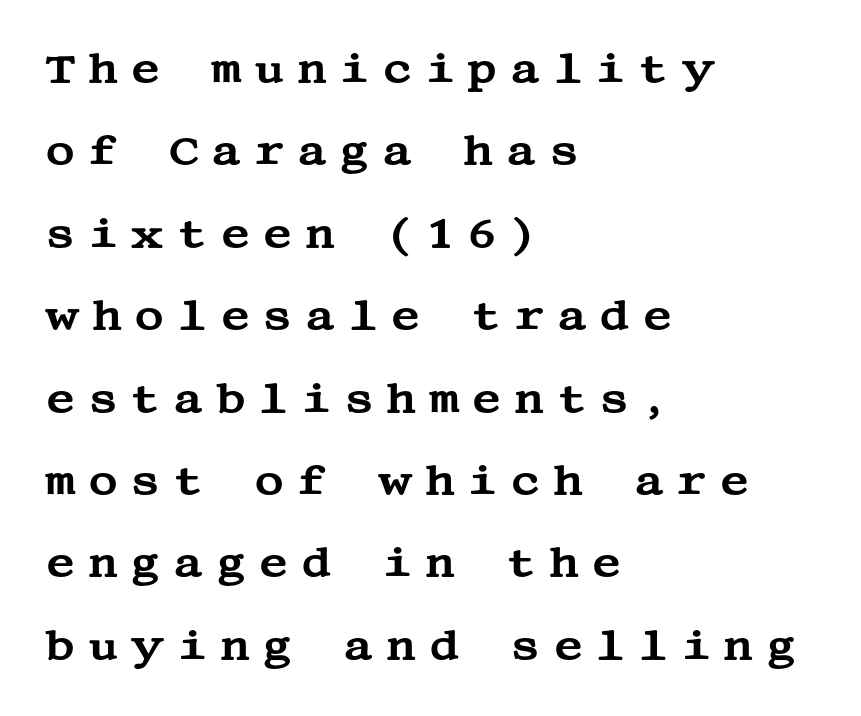
The image shows 41 px wide serif type, upright; set left-aligned, loose line spacing (2.01x), unusually wide letter spacing (+0.3 em), not underlined; medium stroke contrast and a large x-height.
